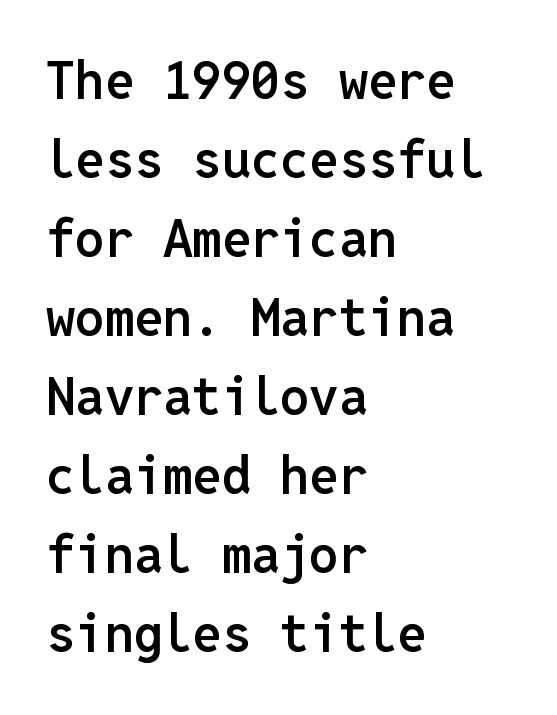
Q: Is the text bold? A: Semi-bold.
Q: Is the text italic (slanted)? A: No, it is upright.
Q: Is the typeface a serif or a sans-serif typeface? A: Sans-serif.
Q: Is the text underlined? A: No.
Q: How is the paragraph aligned? A: Left-aligned.
Q: Is the spacing between letters normal or unusually wide? A: Normal.
Q: Is the spacing between lines tight, normal or loose? A: Normal.
Q: Width (condensed, normal, or wide)? A: Normal.
Q: Stroke contrast? A: Low.
Q: x-height? A: Medium.
Q: Monospaced? A: Yes.
